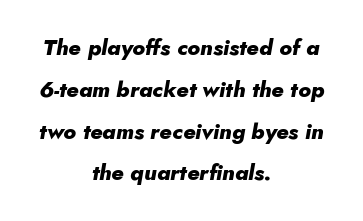
{"italic": "yes", "lean": "right", "slant_degrees": 10, "bold": "yes", "underline": "no", "align": "center", "line_spacing": "loose", "line_spacing_ratio": 1.9, "letter_spacing": "normal", "letter_spacing_em": 0.0, "glyph_px": 22}
